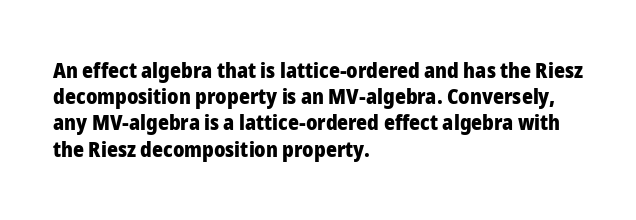
Q: Is the text bold? A: Yes.
Q: Is the text italic (slanted)? A: No, it is upright.
Q: Is the text underlined? A: No.
Q: How is the paragraph aligned? A: Left-aligned.
Q: Is the spacing between letters normal or unusually wide? A: Normal.
Q: Is the spacing between lines tight, normal or loose? A: Normal.
